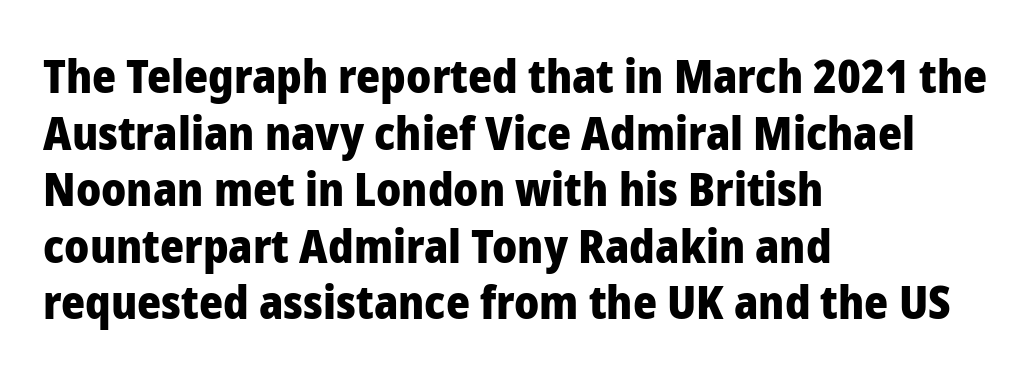
The image shows 46 px heavy sans-serif type, upright; set left-aligned, line spacing 1.23x, normal letter spacing, not underlined; low stroke contrast and a medium x-height.
